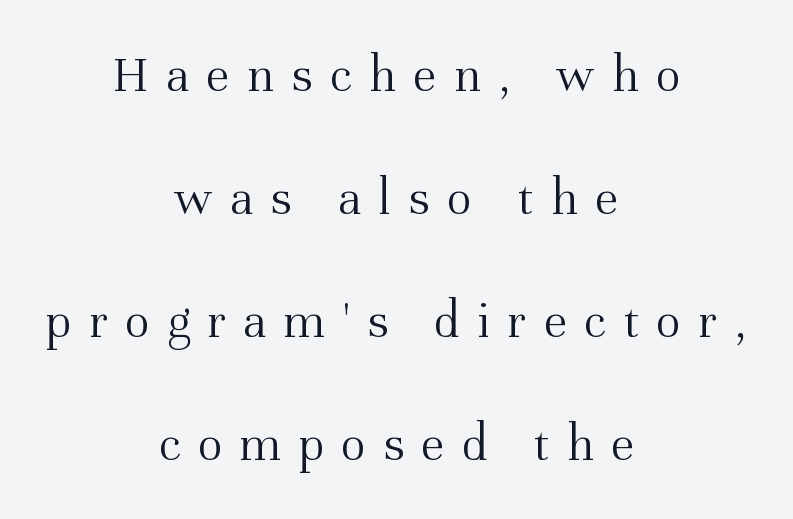
Q: Is the text bold? A: No.
Q: Is the text italic (slanted)? A: No, it is upright.
Q: Is the typeface a serif or a sans-serif typeface? A: Serif.
Q: Is the text underlined? A: No.
Q: How is the paragraph aligned? A: Centered.
Q: Is the spacing between letters normal or unusually wide? A: Unusually wide.
Q: Is the spacing between lines tight, normal or loose? A: Loose.
Q: Width (condensed, normal, or wide)? A: Normal.
Q: Stroke contrast? A: Medium.
Q: x-height? A: Medium.
Q: Monospaced? A: No.
